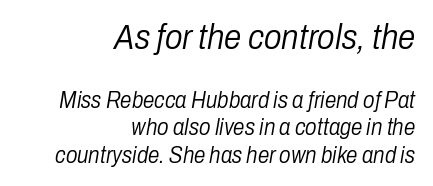
The image shows 35 px light, condensed type, italic (leaning right); set right-aligned, line spacing 1.18x, normal letter spacing, not underlined; the first (top) block is 1.52x larger; low stroke contrast and a medium x-height.
